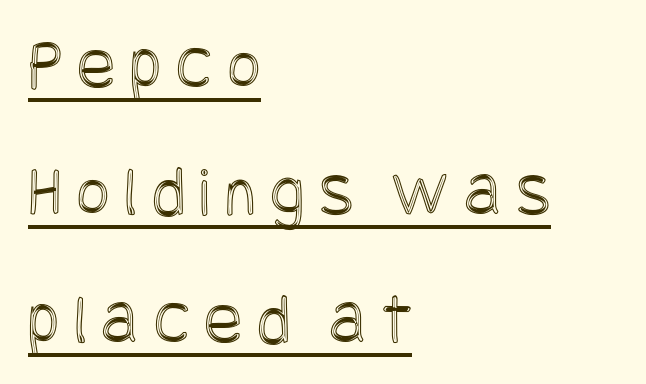
The image shows 72 px condensed type, upright; set left-aligned, line spacing 1.77x, unusually wide letter spacing (+0.2 em), underlined; a large x-height.
